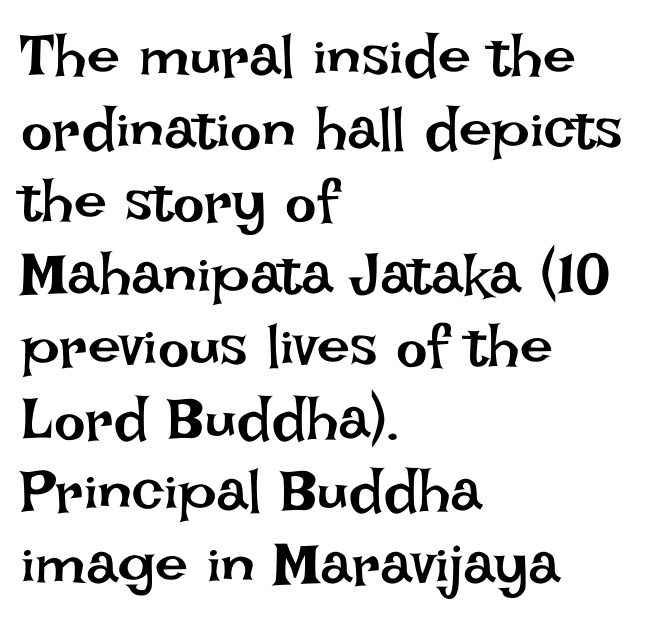
Q: Is the text bold? A: No.
Q: Is the text italic (slanted)? A: No, it is upright.
Q: Is the text underlined? A: No.
Q: How is the paragraph aligned? A: Left-aligned.
Q: Is the spacing between letters normal or unusually wide? A: Normal.
Q: Width (condensed, normal, or wide)? A: Normal.
Q: Stroke contrast? A: Low.
Q: x-height? A: Large.
Q: Monospaced? A: No.
